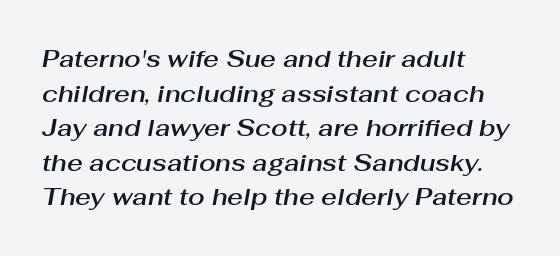
Q: Is the text italic (slanted)? A: Yes, it leans right by about 10 degrees.
Q: Is the text underlined? A: No.
Q: How is the paragraph aligned? A: Left-aligned.
Q: Is the spacing between letters normal or unusually wide? A: Normal.
Q: Is the spacing between lines tight, normal or loose? A: Normal.
